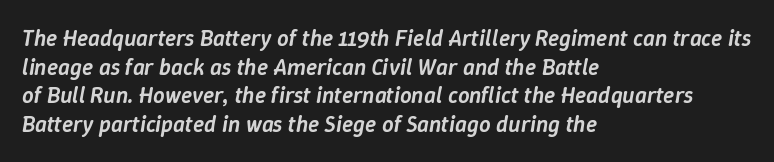
You could call the tracking neutral — neither tight nor loose. Each glyph is drawn with semibold strokes, heavier than normal yet not fully bold. The face used here has a pronounced slope to its letters. Check under the words: just untouched page. Casual observation: everything's shoved over to the left.
